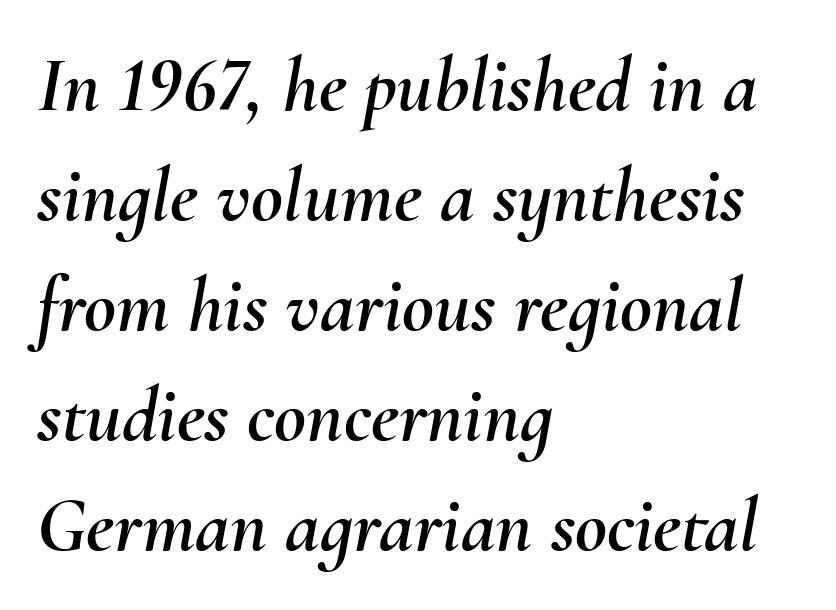
Q: Is the text italic (slanted)? A: Yes, it leans right by about 10 degrees.
Q: Is the text underlined? A: No.
Q: How is the paragraph aligned? A: Left-aligned.
Q: Is the spacing between letters normal or unusually wide? A: Normal.
Q: Is the spacing between lines tight, normal or loose? A: Normal.
Q: Width (condensed, normal, or wide)? A: Normal.
Q: Stroke contrast? A: Medium.
Q: x-height? A: Small.
Q: Monospaced? A: No.
